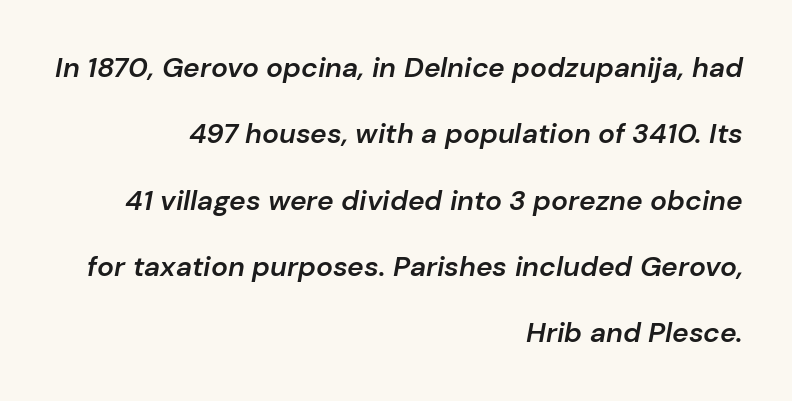
{"italic": "yes", "lean": "right", "slant_degrees": 10, "bold": "semi", "weight": "semibold", "width": "normal", "stroke_contrast": "low", "x_height": "medium", "monospaced": "no", "underline": "no", "align": "right", "line_spacing": "loose", "line_spacing_ratio": 2.37, "letter_spacing": "normal", "letter_spacing_em": 0.0, "glyph_px": 28}
